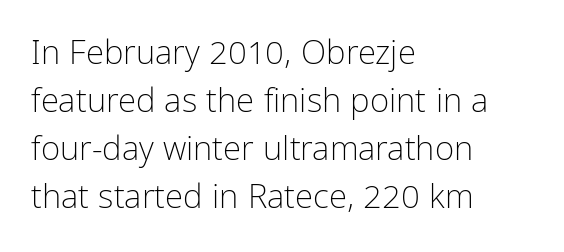
{"serif": "no", "italic": "no", "bold": "no", "weight": "light", "width": "condensed", "stroke_contrast": "low", "x_height": "medium", "monospaced": "no", "underline": "no", "align": "left", "line_spacing": "normal", "line_spacing_ratio": 1.45, "letter_spacing": "normal", "letter_spacing_em": 0.0, "glyph_px": 33}
